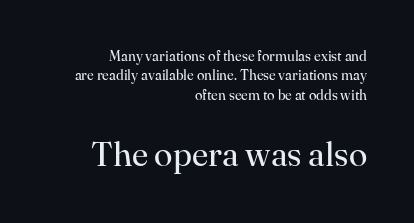
{"serif": "yes", "italic": "no", "bold": "no", "weight": "regular", "width": "normal", "stroke_contrast": "high", "x_height": "small", "monospaced": "no", "underline": "no", "align": "right", "line_spacing": "normal", "line_spacing_ratio": 1.38, "letter_spacing": "normal", "letter_spacing_em": 0.0, "larger_block": "second", "size_ratio": 2.43, "glyph_px": 34}
